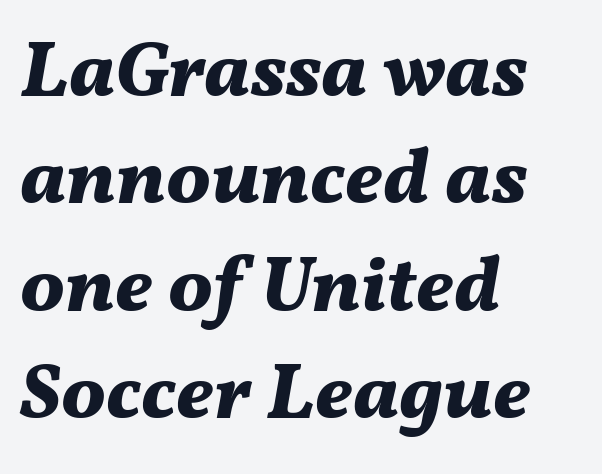
The leading is moderate, giving the passage an even texture. The line texture is even and compact thanks to regular tracking. Each letter keeps its own natural width here, so spacing adapts to shape. In terms of posture, this sample is oblique. Caption: multi-line text, flush left, ragged right.
